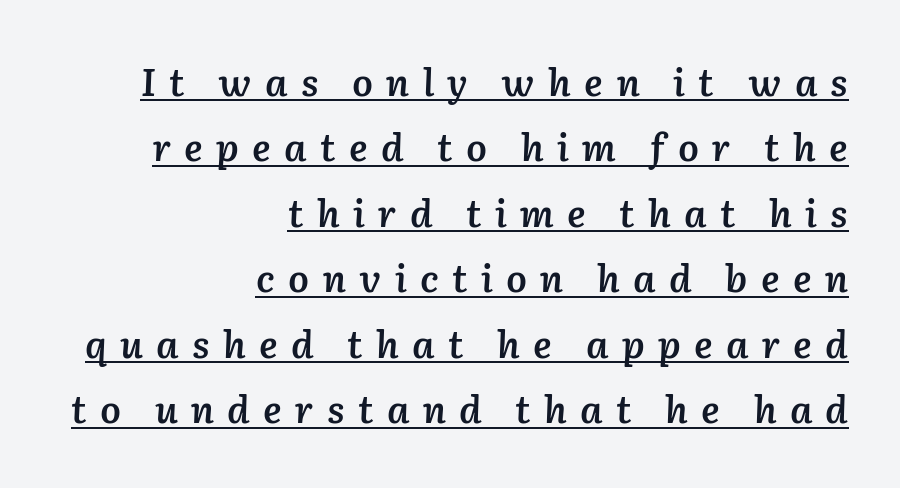
The image shows 37 px semibold type, italic (leaning right); set right-aligned, line spacing 1.77x, unusually wide letter spacing (+0.36 em), underlined; low stroke contrast and a medium x-height.
